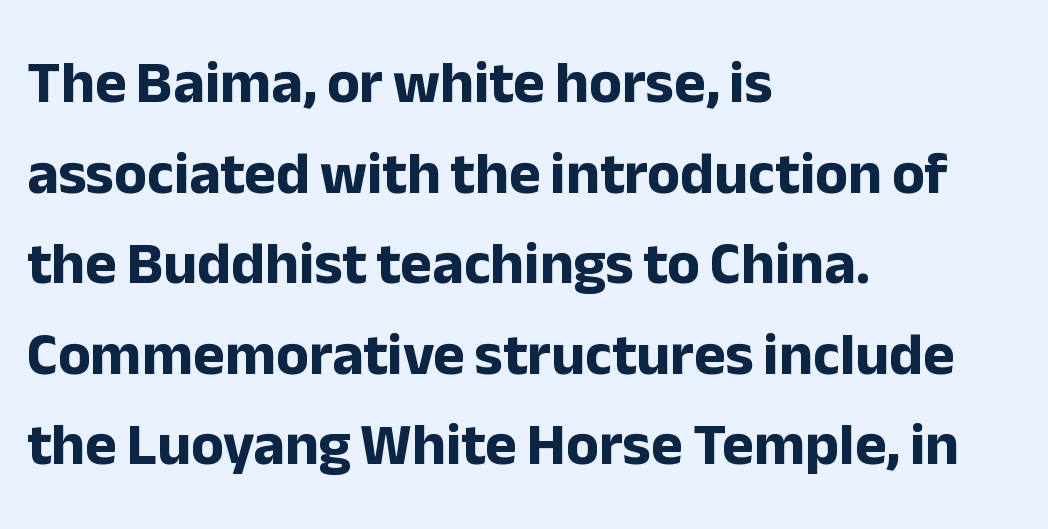
{"serif": "no", "italic": "no", "bold": "yes", "weight": "bold", "width": "normal", "stroke_contrast": "low", "x_height": "medium", "monospaced": "no", "underline": "no", "align": "left", "line_spacing": "normal", "line_spacing_ratio": 1.51, "letter_spacing": "normal", "letter_spacing_em": 0.0, "glyph_px": 60}
